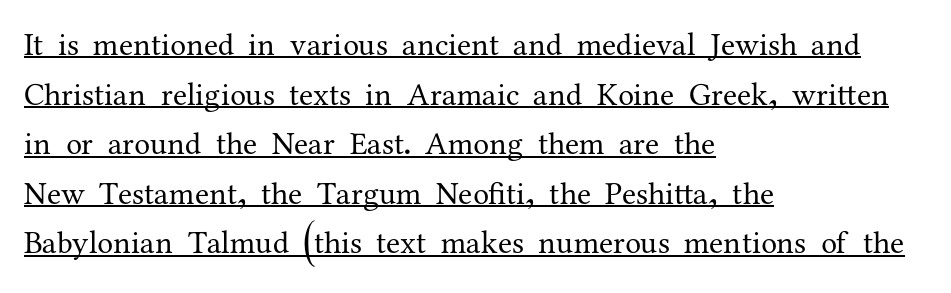
{"serif": "yes", "italic": "no", "bold": "no", "weight": "regular", "width": "normal", "stroke_contrast": "medium", "x_height": "medium", "monospaced": "no", "underline": "yes", "align": "left", "line_spacing": "normal", "line_spacing_ratio": 1.55, "letter_spacing": "normal", "letter_spacing_em": 0.0, "glyph_px": 32}
